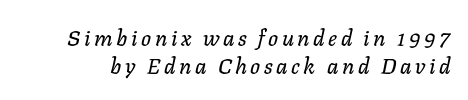
Just letters on the line, the space beneath them empty. The font's italic variant was chosen for this text. The space between consecutive lines is moderate.
